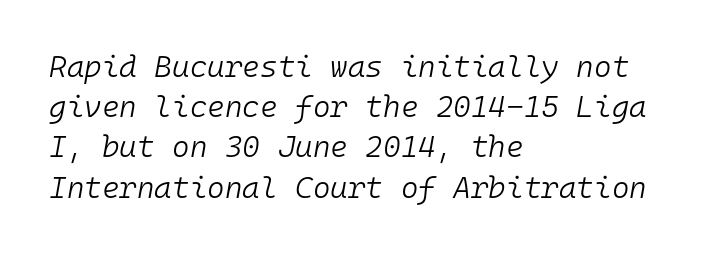
Bold? No — there's no thickening of the strokes. Descenders hang freely into open space. Each letter, wide or thin by design, is forced into the same width here. There's an unmistakable incline to the writing here. The type is set solid horizontally, with unmodified tracking.
